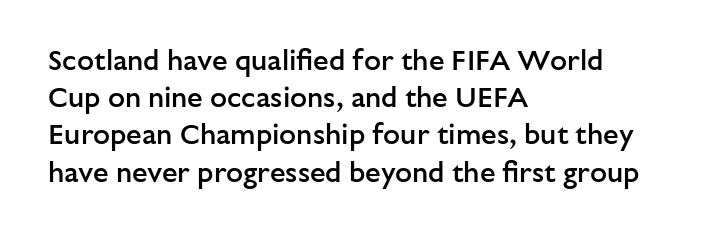
The foot of each line stays bare and open. Vertical spacing — default. The lettering stays uniformly vertical, giving the passage a roman look. These lines are set flush left with a ragged right edge. Look at the tracking — it's just the regular setting, nothing added. Each letter's strokes conclude bluntly, with no projecting serifs.
